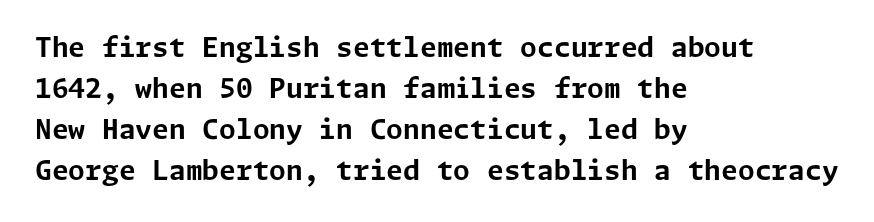
The image shows 27 px bold type, upright; set left-aligned, normal line spacing (1.52x), normal letter spacing, not underlined.
